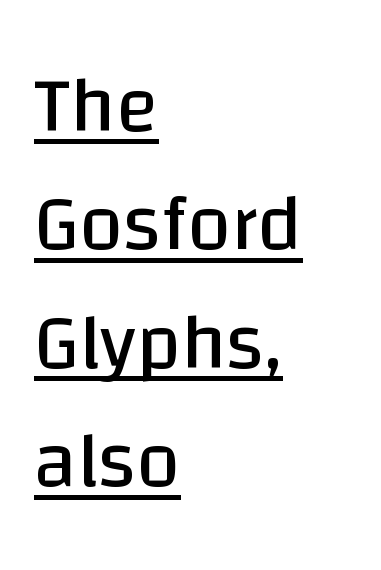
{"serif": "no", "italic": "no", "bold": "no", "weight": "regular", "width": "normal", "stroke_contrast": "low", "x_height": "large", "monospaced": "no", "underline": "yes", "align": "left", "line_spacing": "normal", "line_spacing_ratio": 1.5, "letter_spacing": "normal", "letter_spacing_em": 0.0, "glyph_px": 79}
